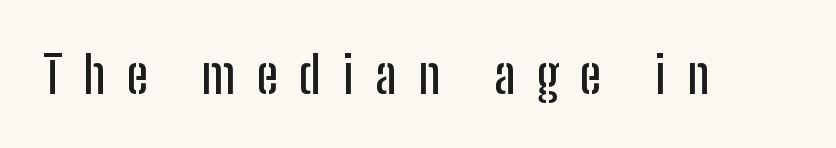
Q: Is the text italic (slanted)? A: No, it is upright.
Q: Is the typeface a serif or a sans-serif typeface? A: Sans-serif.
Q: Is the text underlined? A: No.
Q: Is the spacing between letters normal or unusually wide? A: Unusually wide.
Q: Width (condensed, normal, or wide)? A: Condensed.
Q: Stroke contrast? A: Low.
Q: x-height? A: Medium.
Q: Monospaced? A: No.
